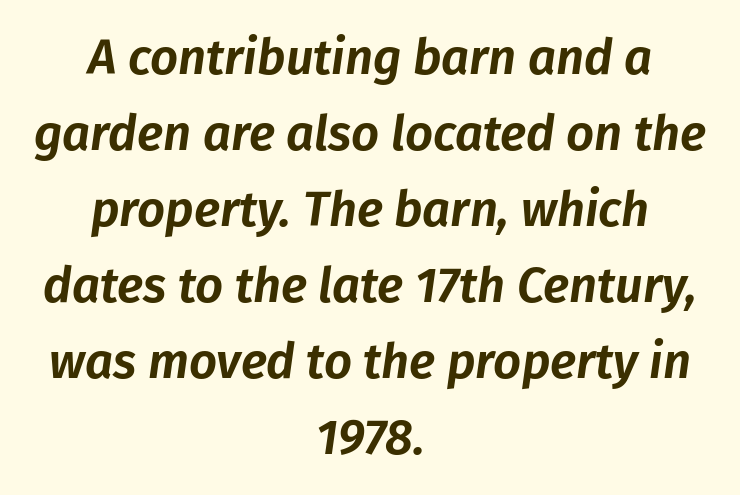
The image shows 49 px text type, italic (leaning right); set centered, normal line spacing (1.55x), normal letter spacing, not underlined; low stroke contrast and a medium x-height.
